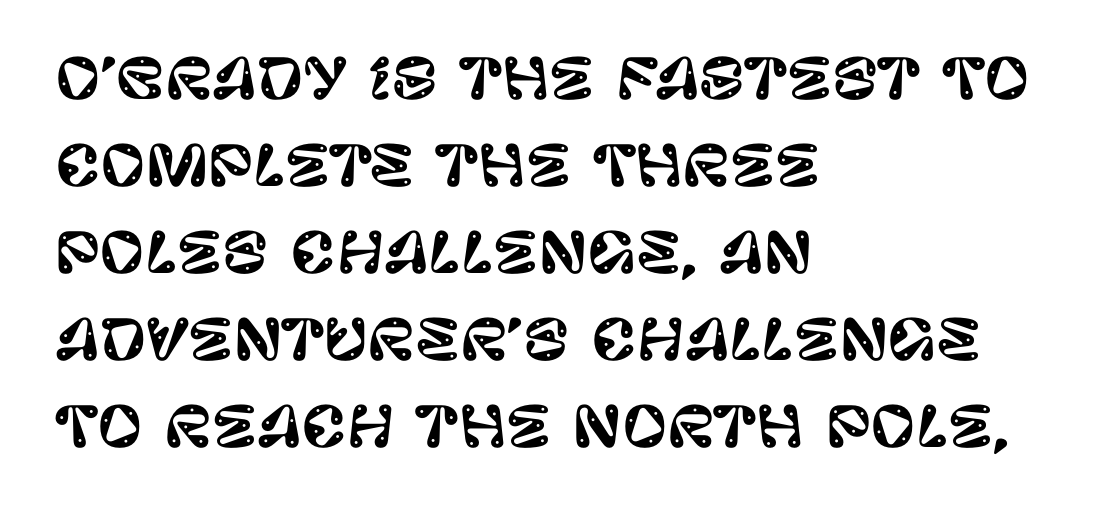
Every row of glyphs begins at an identical x-position on the left. The face used here is proportionally spaced, like ordinary book or web type. Look at the tracking — it's just the regular setting, nothing added. These lines are composed in type without serifs. Decoration check: the copy has no underline.
